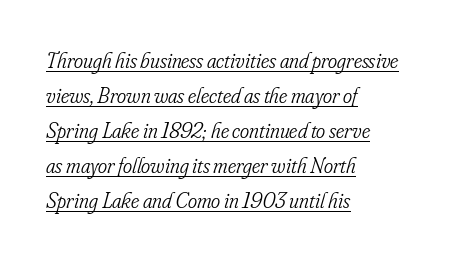
The image shows 22 px text type, italic (leaning right); set left-aligned, normal line spacing (1.59x), normal letter spacing, underlined.
